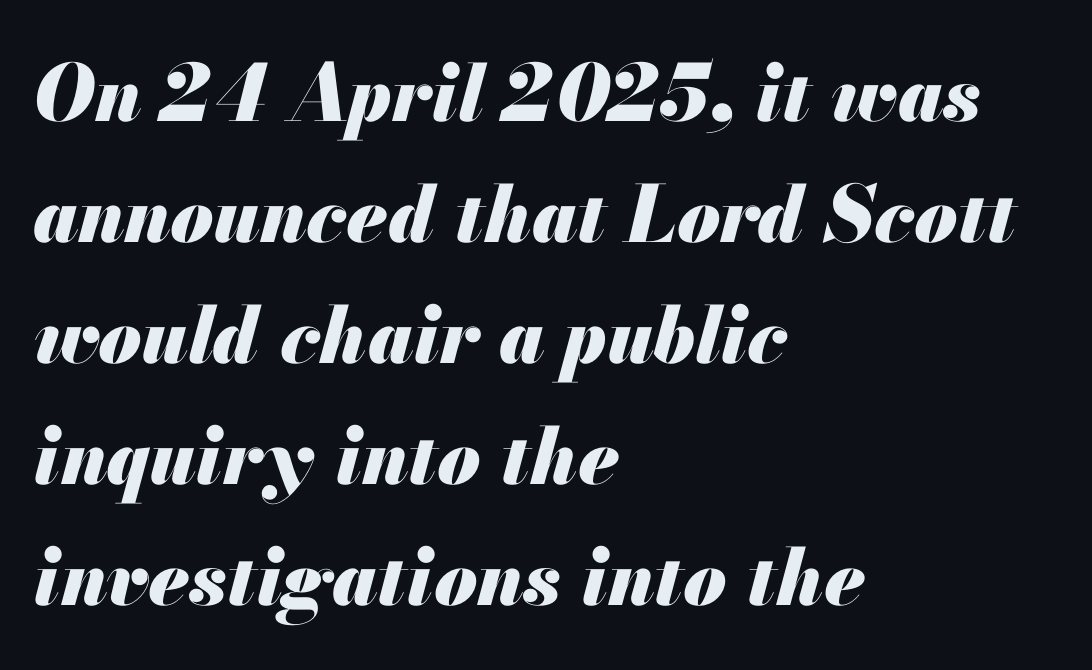
Q: Is the text bold? A: Yes.
Q: Is the text italic (slanted)? A: Yes, it leans right by about 13 degrees.
Q: Is the text underlined? A: No.
Q: How is the paragraph aligned? A: Left-aligned.
Q: Is the spacing between letters normal or unusually wide? A: Normal.
Q: Is the spacing between lines tight, normal or loose? A: Normal.
Q: Width (condensed, normal, or wide)? A: Normal.
Q: Stroke contrast? A: Medium.
Q: x-height? A: Small.
Q: Monospaced? A: No.
